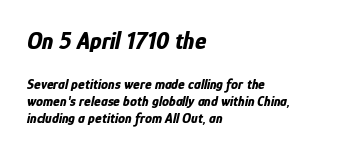
{"italic": "yes", "lean": "right", "slant_degrees": 12, "bold": "yes", "underline": "no", "align": "left", "line_spacing_ratio": 1.23, "letter_spacing": "normal", "letter_spacing_em": 0.0, "larger_block": "first", "size_ratio": 1.71, "glyph_px": 24}
